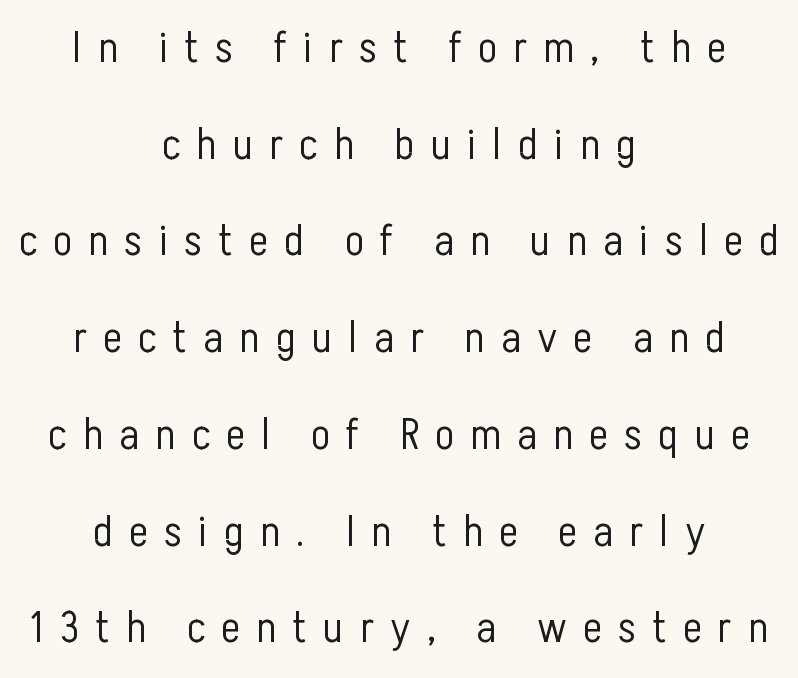
The words here are not underlined. What's the leading like? Stretched, with rows far apart. Each line is balanced around a shared central axis. The letters carry no serifs — their stems end cleanly without finishing strokes. Letter spacing: wide. You could not count columns in this text — the font is proportionally spaced.
